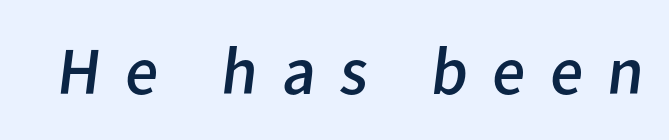
The letters advance in unequal steps, a hallmark of proportional type. Characters follow at a spacing far wider than the type designer built in. Each stroke keeps to a modest, everyday thickness or less. Quick note: underline off.
